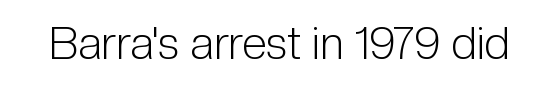
The image shows 45 px light, condensed sans-serif type, upright; set normal letter spacing, not underlined; low stroke contrast and a medium x-height.
